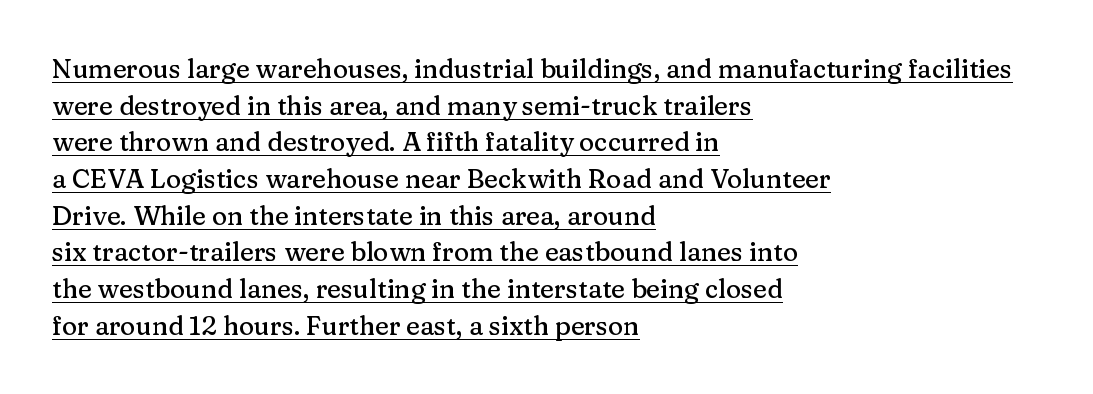
Q: Is the text italic (slanted)? A: No, it is upright.
Q: Is the text underlined? A: Yes.
Q: How is the paragraph aligned? A: Left-aligned.
Q: Is the spacing between letters normal or unusually wide? A: Normal.
Q: Is the spacing between lines tight, normal or loose? A: Normal.
